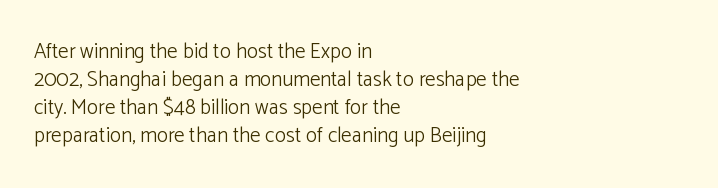
The paragraph has a hard left edge and a soft right edge. Rows of type keep a routine distance in the vertical direction. The letters sit at their default tracking, neither squeezed nor spread. Posture: vertical.
